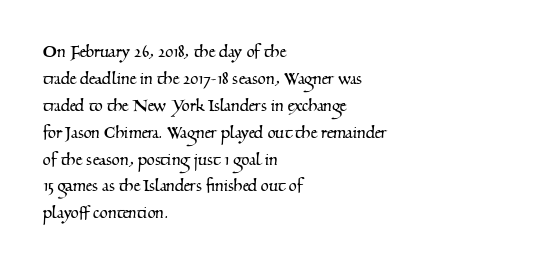
{"underline": "no", "align": "left", "line_spacing": "normal", "line_spacing_ratio": 1.28, "letter_spacing": "normal", "letter_spacing_em": 0.0, "glyph_px": 21}
